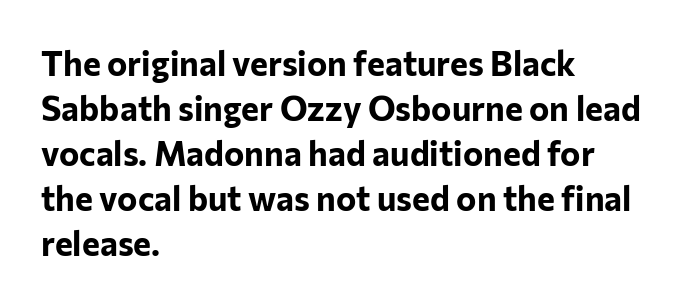
The image shows 34 px bold sans-serif type, upright; set left-aligned, normal line spacing (1.32x), normal letter spacing, not underlined; low stroke contrast and a medium x-height.
